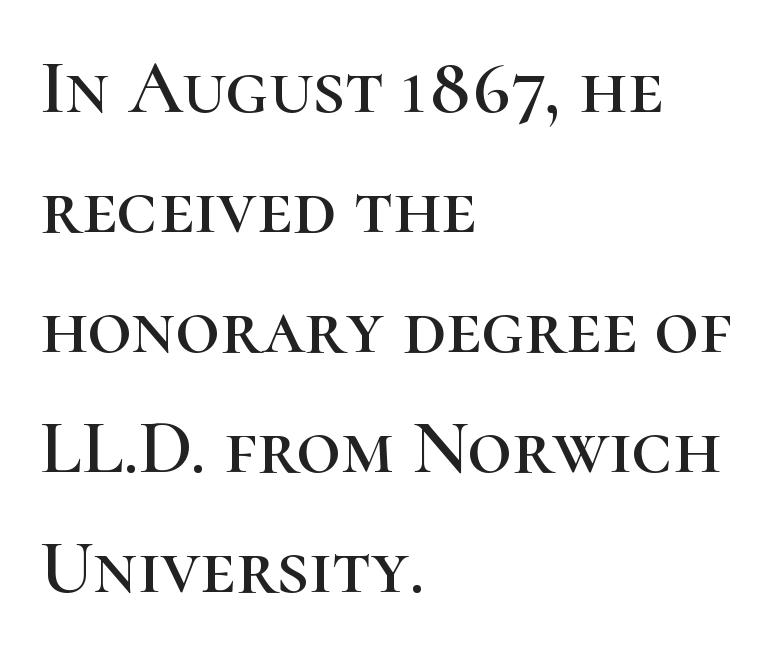
The image shows 77 px serif type, upright; set left-aligned, normal line spacing (1.56x), normal letter spacing, not underlined; high stroke contrast and a medium x-height.
